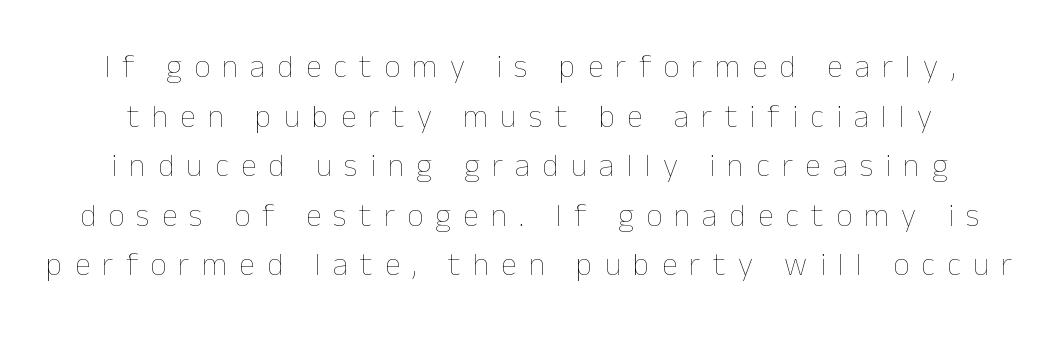
{"italic": "no", "bold": "no", "weight": "thin", "width": "normal", "stroke_contrast": "low", "x_height": "medium", "monospaced": "no", "underline": "no", "line_spacing": "normal", "line_spacing_ratio": 1.55, "letter_spacing": "wide", "letter_spacing_em": 0.38, "glyph_px": 32}
